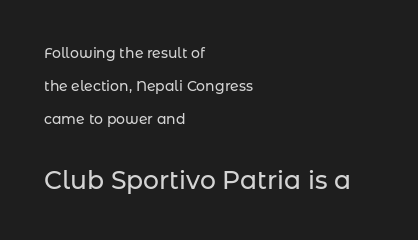
The image shows 25 px text type, upright; set left-aligned, loose line spacing (2.37x), normal letter spacing, not underlined; the second (bottom) block is 1.79x larger.
